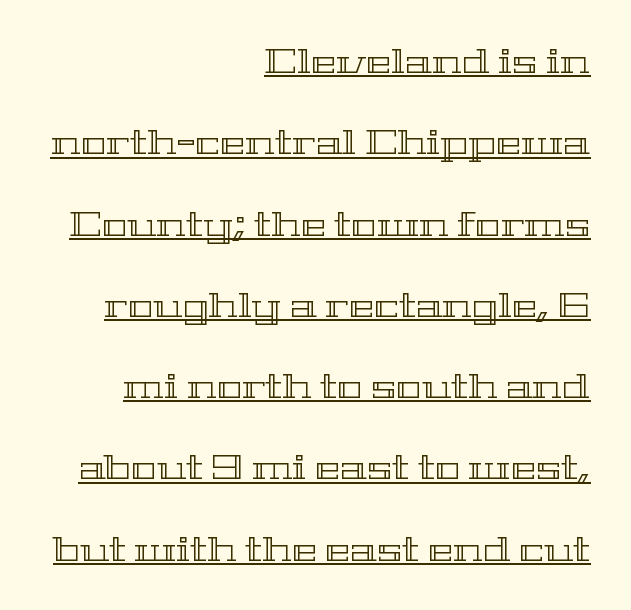
{"italic": "no", "width": "wide", "x_height": "medium", "monospaced": "no", "underline": "yes", "align": "right", "line_spacing": "loose", "line_spacing_ratio": 2.39, "letter_spacing": "normal", "letter_spacing_em": 0.0, "glyph_px": 34}
